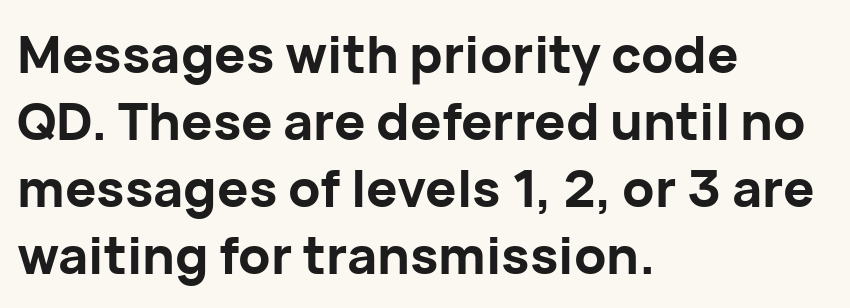
Q: Is the text bold? A: Yes.
Q: Is the text italic (slanted)? A: No, it is upright.
Q: Is the typeface a serif or a sans-serif typeface? A: Sans-serif.
Q: Is the text underlined? A: No.
Q: How is the paragraph aligned? A: Left-aligned.
Q: Is the spacing between letters normal or unusually wide? A: Normal.
Q: Is the spacing between lines tight, normal or loose? A: Normal.
Q: Width (condensed, normal, or wide)? A: Normal.
Q: Stroke contrast? A: Low.
Q: x-height? A: Medium.
Q: Monospaced? A: No.
